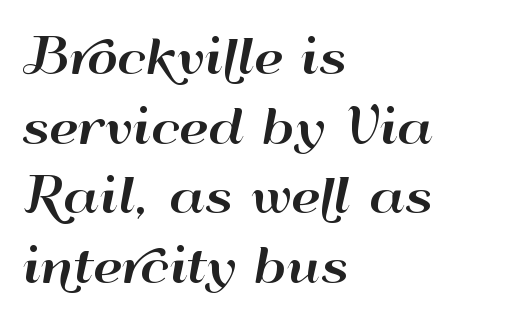
The image shows 47 px wide sans-serif type; set left-aligned, normal line spacing (1.48x), normal letter spacing, not underlined; high stroke contrast and a small x-height.
